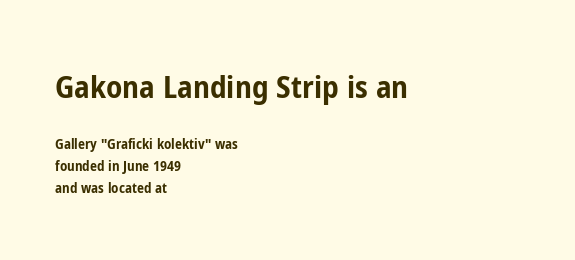
{"serif": "no", "italic": "no", "bold": "yes", "weight": "bold", "width": "condensed", "stroke_contrast": "low", "x_height": "medium", "monospaced": "no", "underline": "no", "align": "left", "line_spacing": "normal", "line_spacing_ratio": 1.58, "letter_spacing": "normal", "letter_spacing_em": 0.0, "larger_block": "first", "size_ratio": 2.21, "glyph_px": 31}
